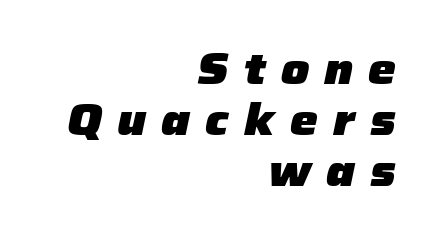
Q: Is the text bold? A: Yes.
Q: Is the text italic (slanted)? A: Yes, it leans right by about 12 degrees.
Q: Is the text underlined? A: No.
Q: How is the paragraph aligned? A: Right-aligned.
Q: Is the spacing between letters normal or unusually wide? A: Unusually wide.
Q: Width (condensed, normal, or wide)? A: Normal.
Q: Stroke contrast? A: Low.
Q: x-height? A: Medium.
Q: Monospaced? A: No.
